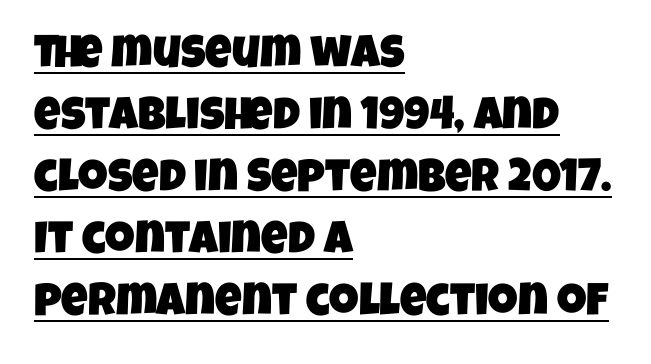
The passage shown has conventional tracking throughout. Looks like someone drew a line under every word here. Is there much room between lines? A standard amount, neither cramped nor airy. Do the characters align in a grid? No, the font is proportional. A classic flush-left, rag-right setting is used for this passage. Grotesque or geometric, the face here clearly has no serifs.
